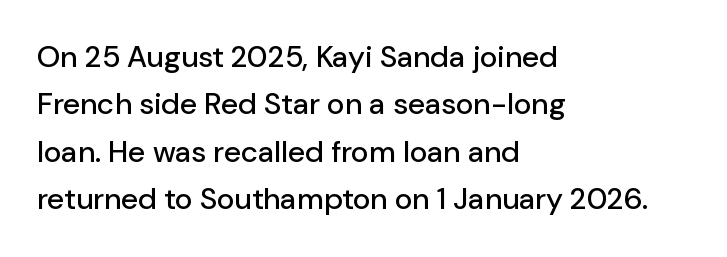
Q: Is the text italic (slanted)? A: No, it is upright.
Q: Is the typeface a serif or a sans-serif typeface? A: Sans-serif.
Q: Is the text underlined? A: No.
Q: How is the paragraph aligned? A: Left-aligned.
Q: Is the spacing between letters normal or unusually wide? A: Normal.
Q: Is the spacing between lines tight, normal or loose? A: Normal.
Q: Width (condensed, normal, or wide)? A: Normal.
Q: Stroke contrast? A: Low.
Q: x-height? A: Medium.
Q: Monospaced? A: No.
